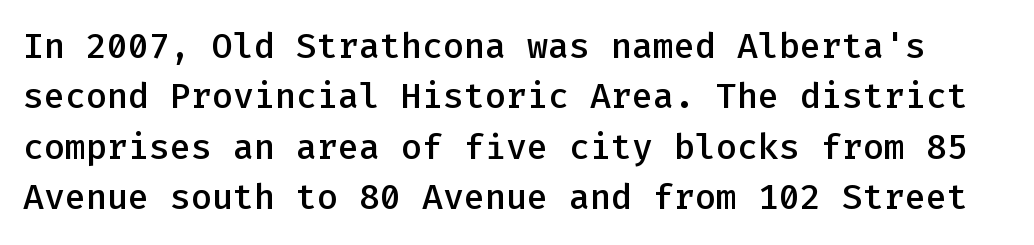
This is the regular roman posture of the typeface. The designer went with a sans here, leaving each stem footless. A bare baseline throughout the passage. What stands out about the letter spacing? Nothing — it is the standard amount.
